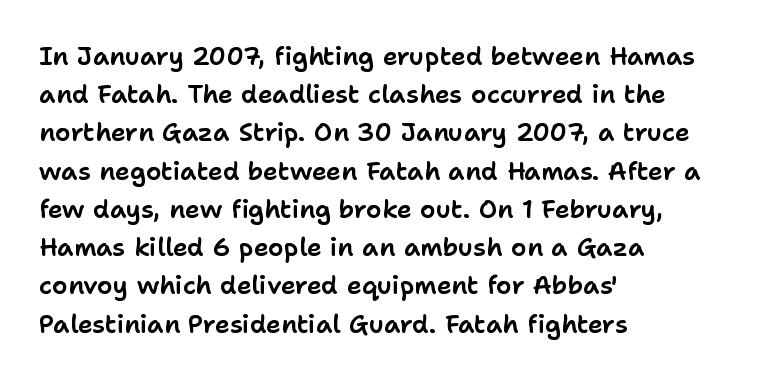
The image shows 25 px text type, upright; set left-aligned, normal line spacing (1.53x), normal letter spacing, not underlined.
